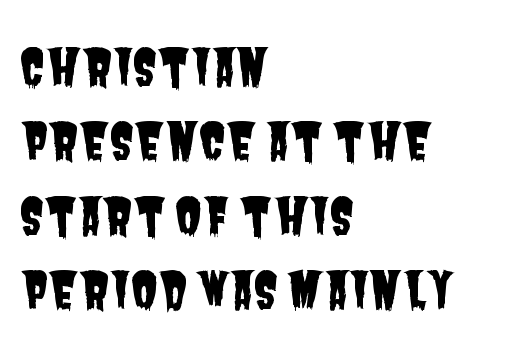
The image shows 50 px condensed sans-serif type; set left-aligned, normal line spacing (1.49x), normal letter spacing, not underlined; low stroke contrast and a large x-height.
